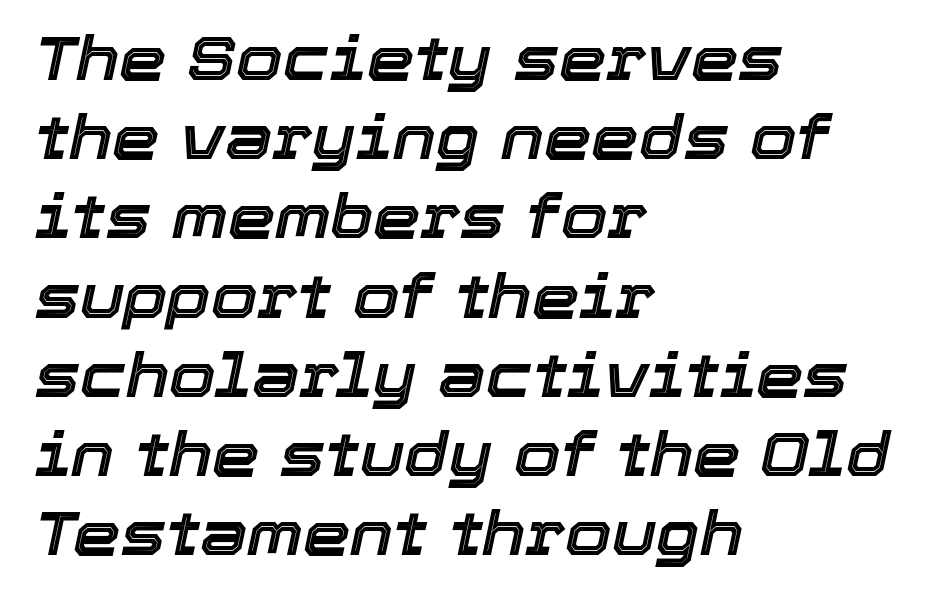
The image shows 60 px text type, italic (leaning right); set left-aligned, normal line spacing (1.32x), normal letter spacing, not underlined; a medium x-height.
